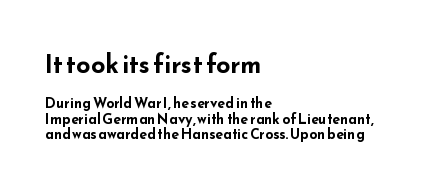
The font is running at its bold setting. A clean baseline with only descenders dipping below it. The composition opens big and finishes small. Every row of glyphs begins at an identical x-position on the left.
